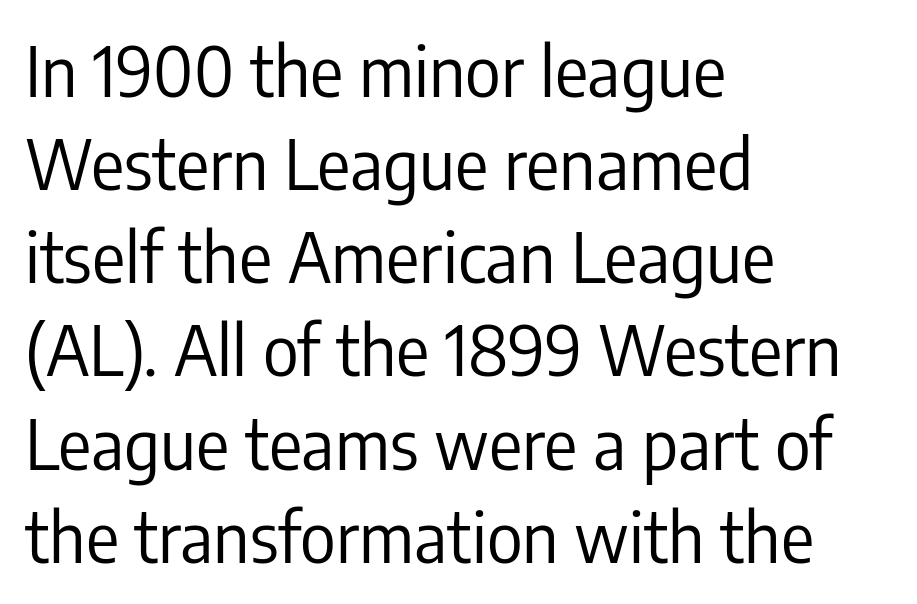
The image shows 69 px regular-weight, condensed sans-serif type, upright; set left-aligned, normal line spacing (1.35x), normal letter spacing, not underlined; low stroke contrast and a medium x-height.
